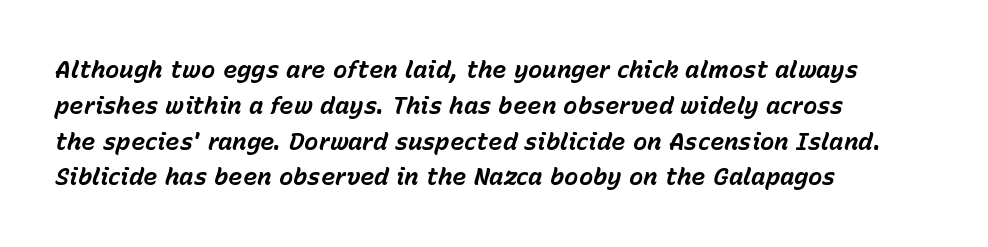
Q: Is the text bold? A: Yes.
Q: Is the text italic (slanted)? A: Yes, it leans right by about 15 degrees.
Q: Is the text underlined? A: No.
Q: How is the paragraph aligned? A: Left-aligned.
Q: Is the spacing between letters normal or unusually wide? A: Normal.
Q: Is the spacing between lines tight, normal or loose? A: Normal.
